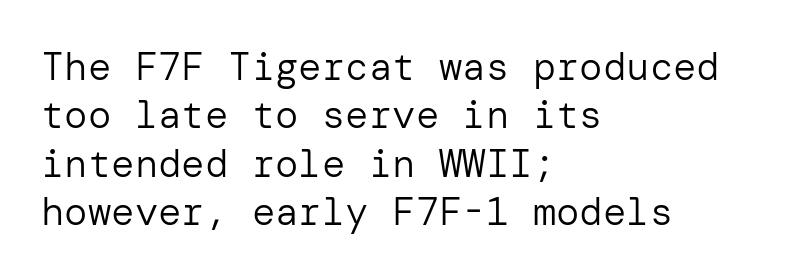
The image shows 39 px regular-weight sans-serif type, upright; set left-aligned, line spacing 1.24x, normal letter spacing, not underlined; low stroke contrast and a medium x-height.
